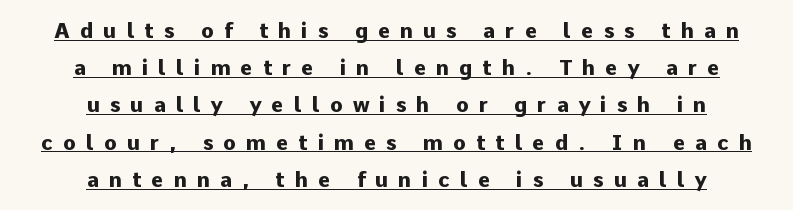
{"italic": "no", "bold": "yes", "underline": "yes", "align": "center", "line_spacing_ratio": 1.77, "letter_spacing": "wide", "letter_spacing_em": 0.48, "glyph_px": 21}
